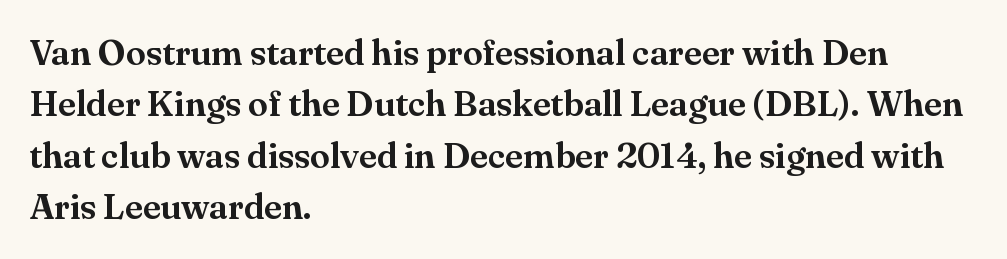
Q: Is the text italic (slanted)? A: No, it is upright.
Q: Is the typeface a serif or a sans-serif typeface? A: Serif.
Q: Is the text underlined? A: No.
Q: How is the paragraph aligned? A: Left-aligned.
Q: Is the spacing between letters normal or unusually wide? A: Normal.
Q: Is the spacing between lines tight, normal or loose? A: Normal.
Q: Width (condensed, normal, or wide)? A: Normal.
Q: Stroke contrast? A: Medium.
Q: x-height? A: Small.
Q: Monospaced? A: No.
